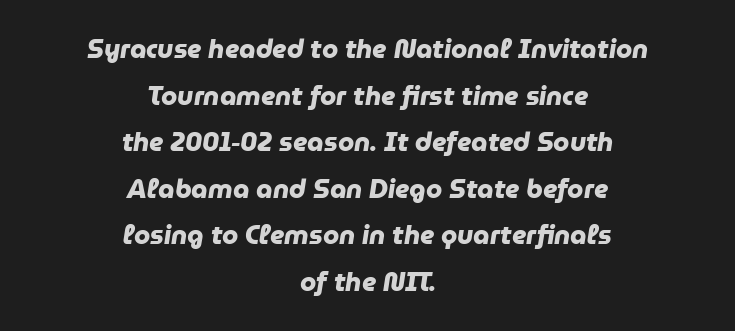
{"bold": "yes", "underline": "no", "align": "center", "line_spacing_ratio": 1.79, "letter_spacing": "normal", "letter_spacing_em": 0.0, "glyph_px": 26}
